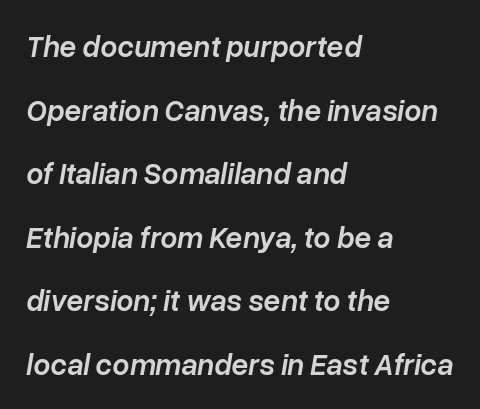
The image shows 30 px semibold type, italic (leaning right); set left-aligned, loose line spacing (2.12x), normal letter spacing, not underlined; low stroke contrast and a medium x-height.
